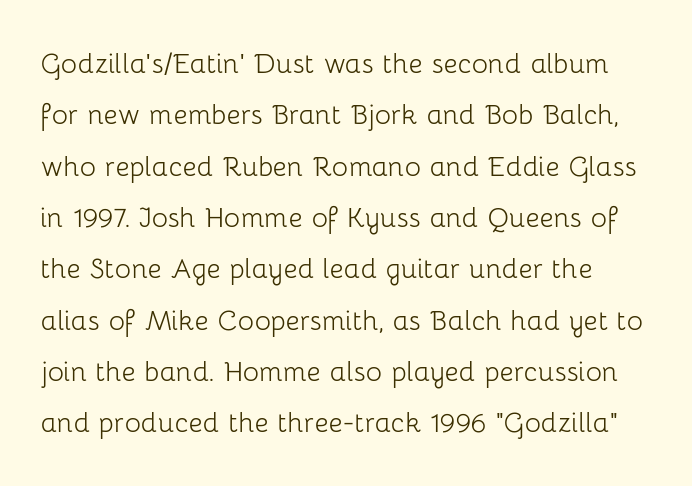
Line spacing here is normal. Look at the bottom of the vertical strokes: they stop flat, with no serifs. The face looks like a standard text weight, possibly lighter. Tall strokes in this sample are plumb rather than angled. Letter spacing: default. The glyphs are unaccompanied by any horizontal stroke below them.
